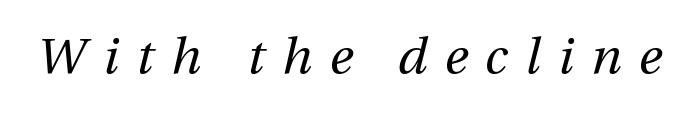
{"italic": "yes", "lean": "right", "slant_degrees": 12, "bold": "no", "weight": "regular", "width": "normal", "stroke_contrast": "medium", "x_height": "medium", "monospaced": "no", "underline": "no", "letter_spacing": "wide", "letter_spacing_em": 0.35, "glyph_px": 50}
